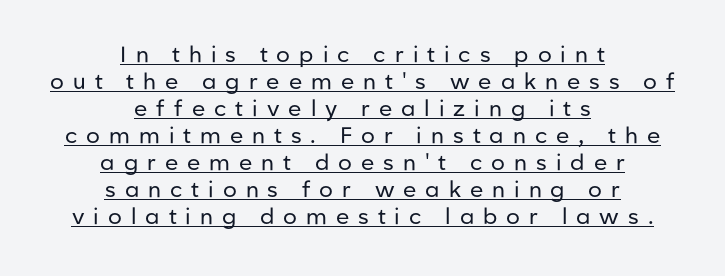
{"italic": "no", "bold": "no", "underline": "yes", "align": "center", "line_spacing_ratio": 1.23, "letter_spacing": "wide", "letter_spacing_em": 0.41, "glyph_px": 22}
